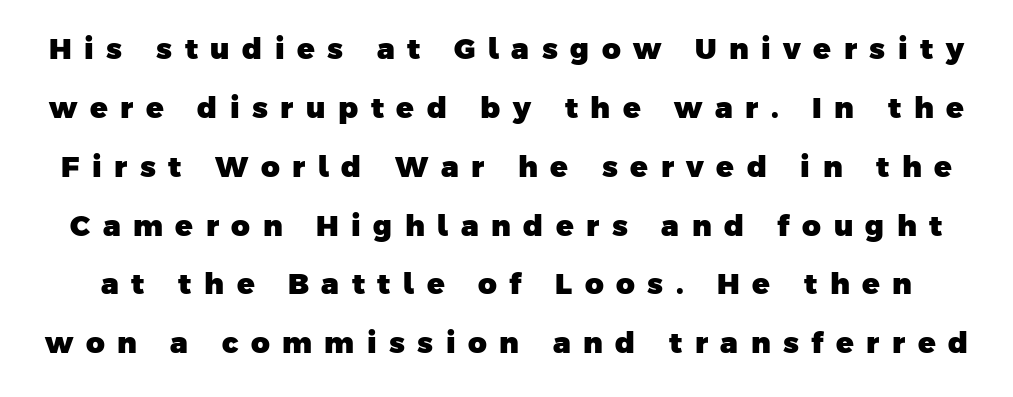
This sample uses a sans-serif face. Is the type bold? Yes — the strokes are clearly thick and heavy. The rendering uses natural spacing where letterforms have individual widths. Each new line begins a long way beneath the previous one. Beneath every word, the page is bare. The gaps between neighbouring characters are conspicuously large.
